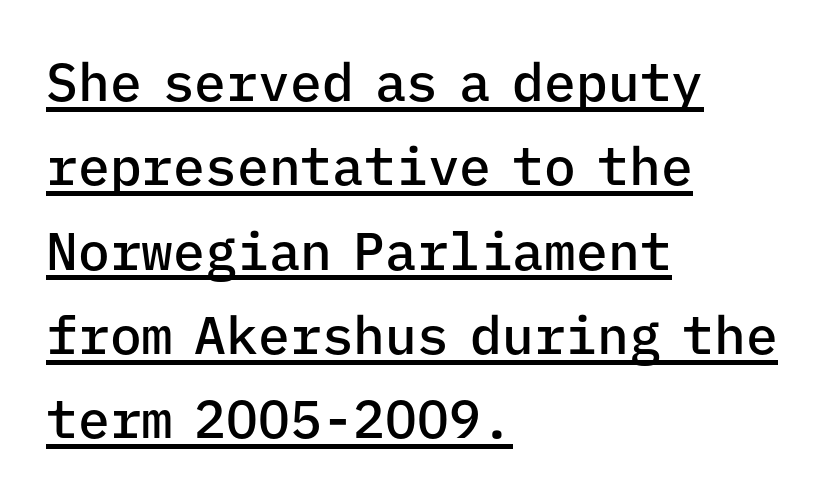
{"serif": "no", "italic": "no", "bold": "semi", "weight": "semibold", "width": "normal", "stroke_contrast": "low", "x_height": "medium", "monospaced": "yes", "underline": "yes", "align": "left", "line_spacing": "normal", "line_spacing_ratio": 1.59, "letter_spacing": "normal", "letter_spacing_em": 0.0, "glyph_px": 53}
